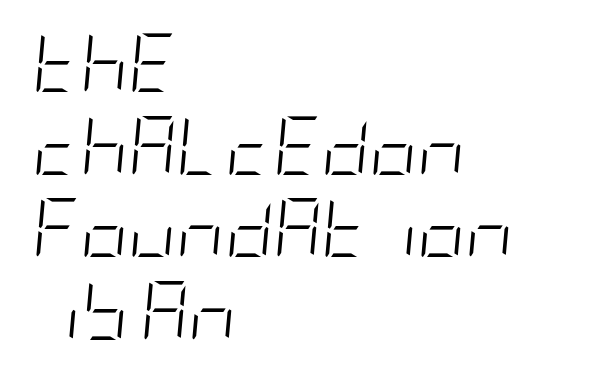
{"italic": "yes", "lean": "right", "slant_degrees": 5, "bold": "no", "weight": "light", "width": "condensed", "stroke_contrast": "low", "x_height": "large", "underline": "no", "align": "left", "line_spacing": "normal", "line_spacing_ratio": 1.4, "letter_spacing": "normal", "letter_spacing_em": 0.0, "glyph_px": 59}
